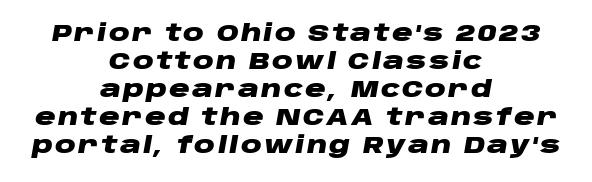
Q: Is the text bold? A: Yes.
Q: Is the text italic (slanted)? A: Yes, it leans right by about 10 degrees.
Q: Is the text underlined? A: No.
Q: How is the paragraph aligned? A: Centered.
